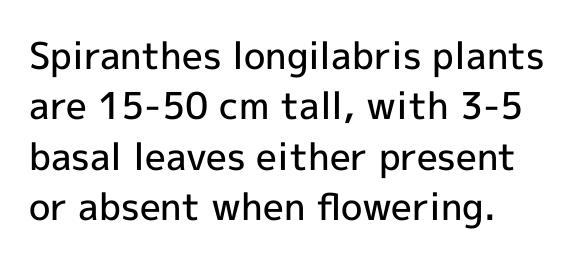
{"serif": "no", "italic": "no", "bold": "semi", "weight": "semibold", "width": "normal", "x_height": "medium", "monospaced": "no", "underline": "no", "align": "left", "line_spacing": "normal", "line_spacing_ratio": 1.36, "letter_spacing": "normal", "letter_spacing_em": 0.0, "glyph_px": 37}
